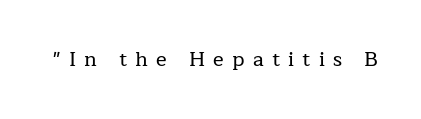
The image shows 20 px text type, upright; set unusually wide letter spacing (+0.41 em), not underlined.
